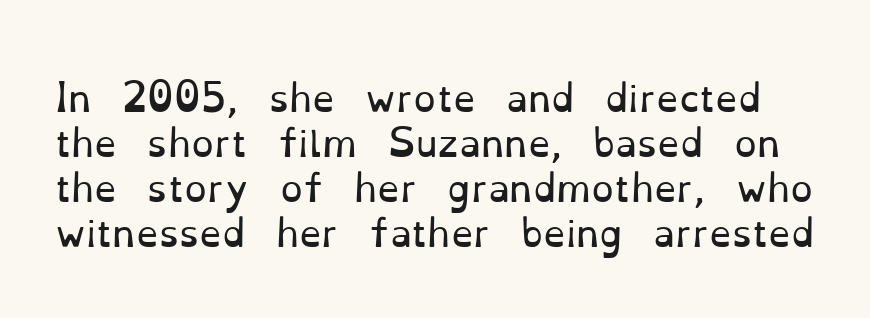
{"serif": "yes", "italic": "no", "bold": "no", "weight": "regular", "width": "normal", "stroke_contrast": "low", "x_height": "small", "monospaced": "no", "underline": "no", "line_spacing": "normal", "line_spacing_ratio": 1.25, "letter_spacing": "normal", "letter_spacing_em": 0.0, "glyph_px": 36}
